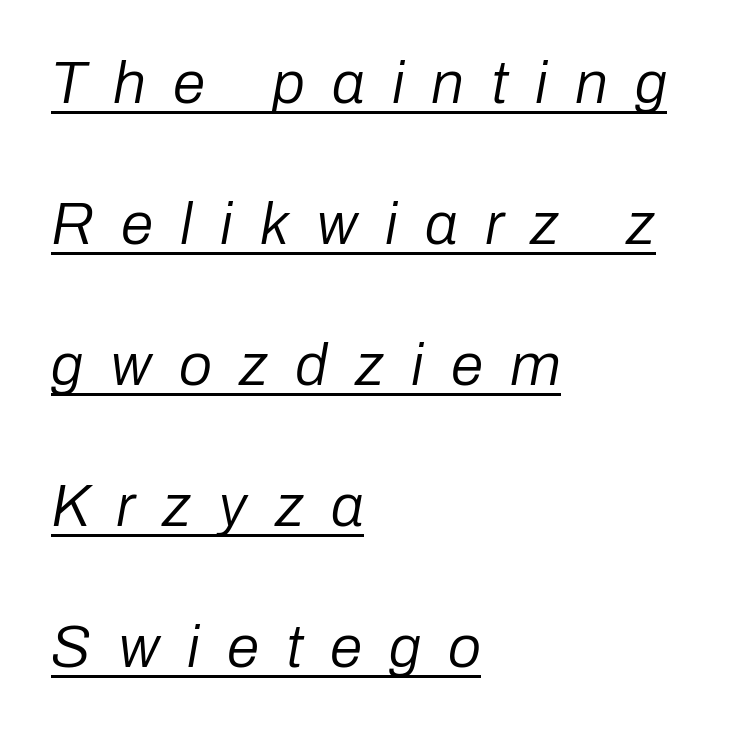
Summary of vertical rhythm: relaxed, with wide interline spacing. The tracking jumps out immediately: characters are airy and widely separated. These lines were composed using italics. Is this a fixed-width face? No — the glyphs have proportional, varying widths.
